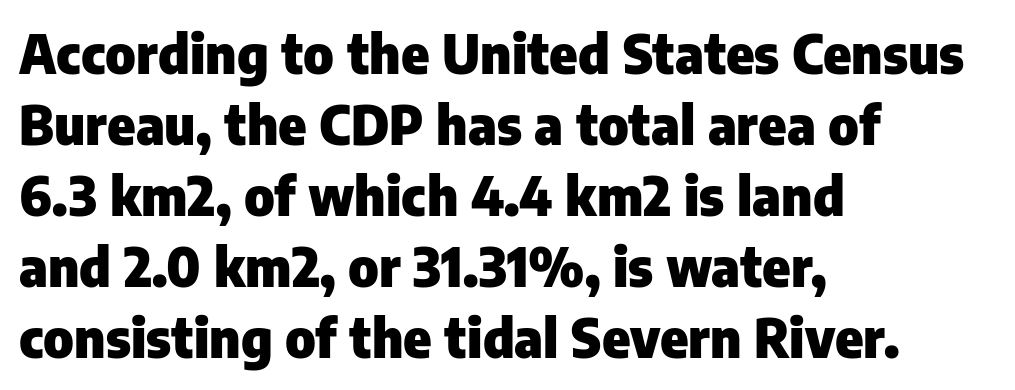
Q: Is the text bold? A: Yes.
Q: Is the text italic (slanted)? A: No, it is upright.
Q: Is the typeface a serif or a sans-serif typeface? A: Sans-serif.
Q: Is the text underlined? A: No.
Q: How is the paragraph aligned? A: Left-aligned.
Q: Is the spacing between letters normal or unusually wide? A: Normal.
Q: Is the spacing between lines tight, normal or loose? A: Normal.
Q: Width (condensed, normal, or wide)? A: Normal.
Q: Stroke contrast? A: Low.
Q: x-height? A: Medium.
Q: Monospaced? A: No.
